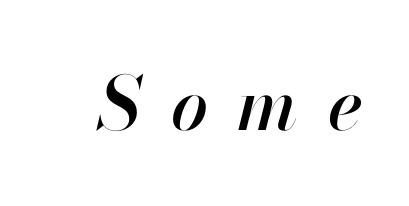
The image shows 74 px text type, italic (leaning right); set unusually wide letter spacing (+0.4 em), not underlined; high stroke contrast and a small x-height.
